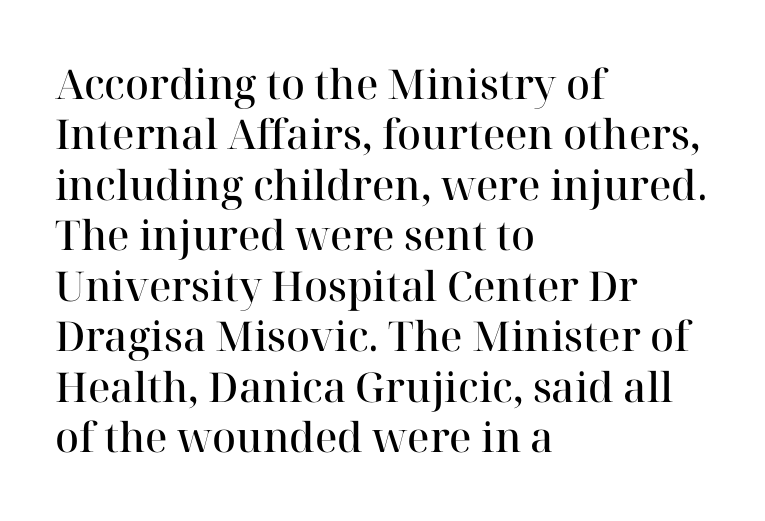
The image shows 41 px semibold serif type, upright; set left-aligned, line spacing 1.23x, normal letter spacing, not underlined; high stroke contrast and a medium x-height.
